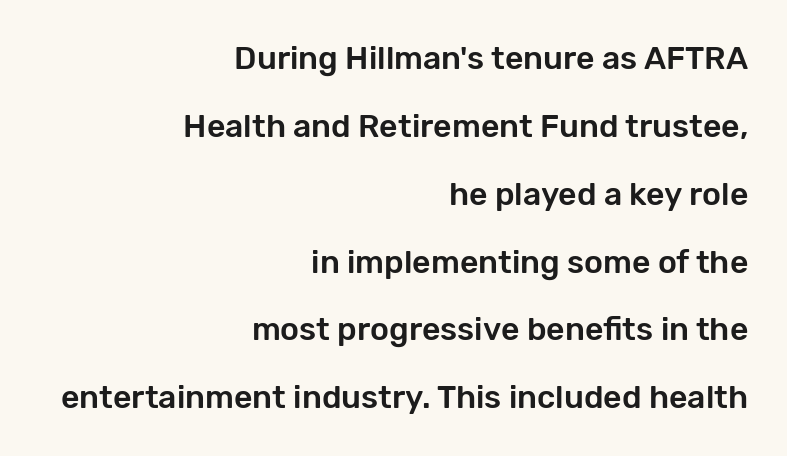
{"serif": "no", "italic": "no", "width": "normal", "stroke_contrast": "low", "x_height": "medium", "monospaced": "no", "underline": "no", "align": "right", "line_spacing": "loose", "line_spacing_ratio": 2.12, "letter_spacing": "normal", "letter_spacing_em": 0.0, "glyph_px": 32}
